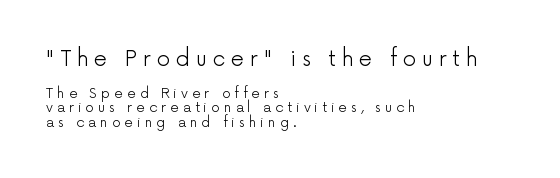
Q: Is the text bold? A: No.
Q: Is the text italic (slanted)? A: No, it is upright.
Q: Is the text underlined? A: No.
Q: How is the paragraph aligned? A: Left-aligned.
Q: Is the spacing between letters normal or unusually wide? A: Unusually wide.
Q: Is the spacing between lines tight, normal or loose? A: Tight.
Q: Which block of text is set in a larger size, the first (top) or the second (bottom)? A: The first (top) one.
